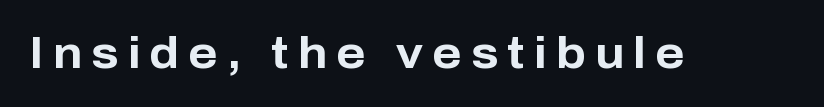
{"serif": "no", "italic": "no", "bold": "yes", "weight": "bold", "width": "normal", "stroke_contrast": "low", "x_height": "medium", "monospaced": "no", "underline": "no", "letter_spacing": "wide", "letter_spacing_em": 0.21, "glyph_px": 44}
